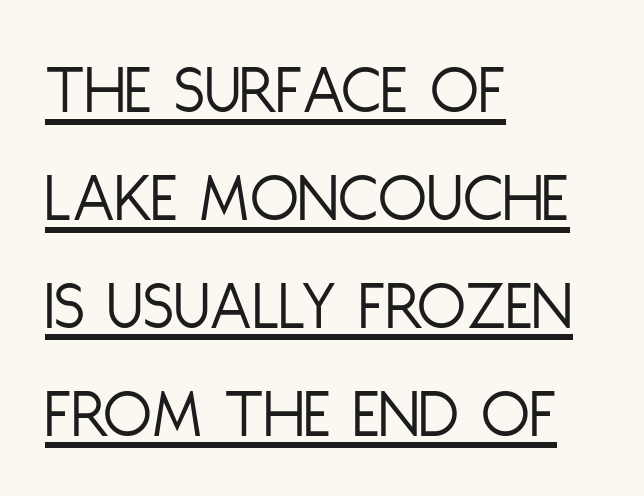
Q: Is the text bold? A: No.
Q: Is the text italic (slanted)? A: No, it is upright.
Q: Is the typeface a serif or a sans-serif typeface? A: Sans-serif.
Q: Is the text underlined? A: Yes.
Q: How is the paragraph aligned? A: Left-aligned.
Q: Is the spacing between letters normal or unusually wide? A: Normal.
Q: Is the spacing between lines tight, normal or loose? A: Normal.
Q: Width (condensed, normal, or wide)? A: Condensed.
Q: Stroke contrast? A: Low.
Q: x-height? A: Large.
Q: Monospaced? A: No.
